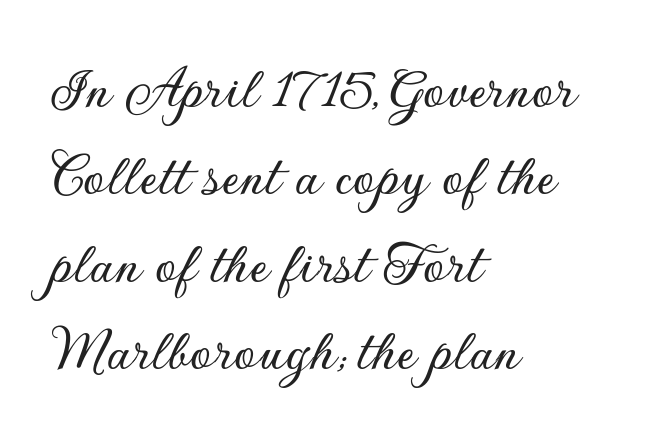
{"serif": "no", "width": "normal", "stroke_contrast": "low", "x_height": "small", "monospaced": "no", "underline": "no", "align": "left", "line_spacing": "normal", "line_spacing_ratio": 1.41, "letter_spacing": "normal", "letter_spacing_em": 0.0, "glyph_px": 62}
